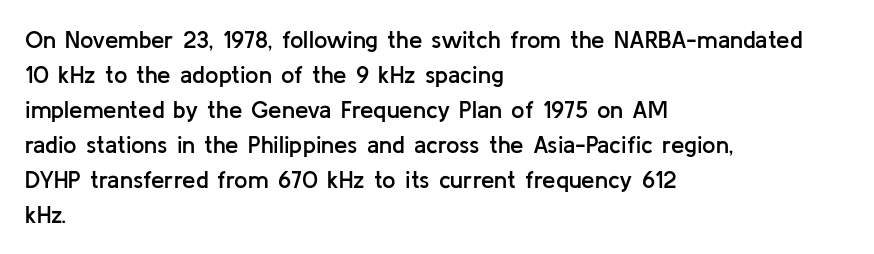
{"italic": "no", "bold": "semi", "underline": "no", "align": "left", "line_spacing": "normal", "line_spacing_ratio": 1.46, "letter_spacing": "normal", "letter_spacing_em": 0.0, "glyph_px": 24}
